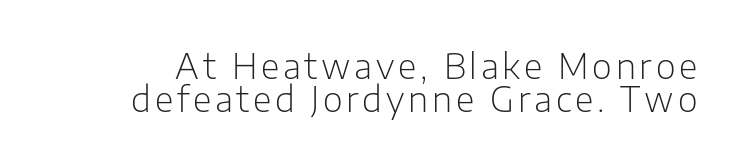
{"serif": "no", "italic": "no", "bold": "no", "weight": "light", "width": "normal", "stroke_contrast": "low", "x_height": "medium", "monospaced": "no", "underline": "no", "line_spacing": "tight", "line_spacing_ratio": 0.96, "glyph_px": 34}
